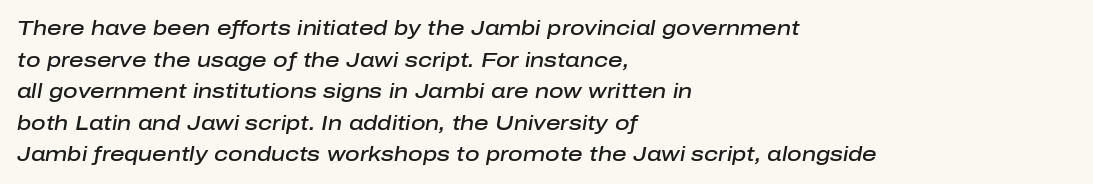
Firm but not heavy-handed strokes: this text is semibold. Default kerning and tracking; the words read as compact shapes. Every row of glyphs begins at an identical x-position on the left. If you drew a line through each stem, it would be angled. Letters rest on an invisible, unmarked baseline. One glance says typical: line gaps are just what's usual.
